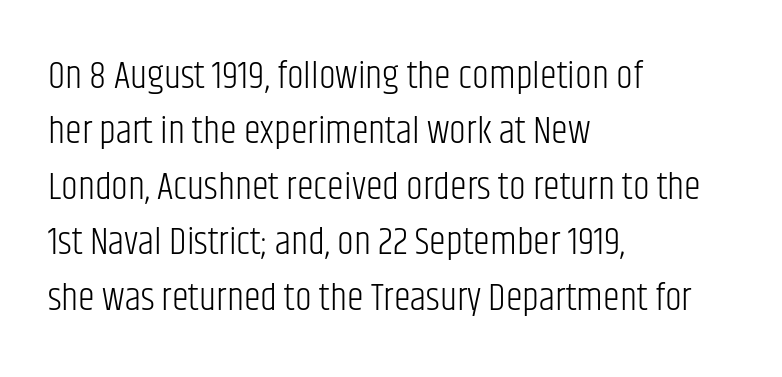
Type style note: lacks serifs. Letters rest on an invisible, unmarked baseline. This block has exactly the height ordinary leading produces. It's the straight-up-and-down kind of type. The rendering uses natural spacing where letterforms have individual widths. Teacher's note: observe the even left margin — that is flush-left alignment.
